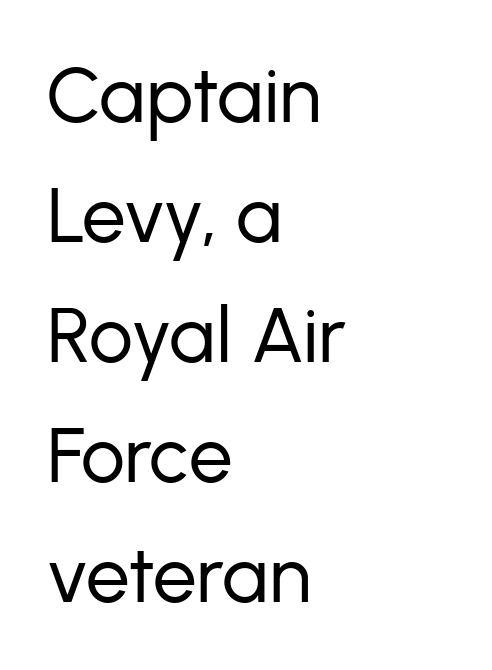
Normally led — the rows are evenly, conventionally spaced. Unbolded letterforms with no extra heft. The rendering keeps characters at their native spacing. The text block is weighted toward the left margin, trailing off unevenly rightward. Ordinary non-slanted type is in use. Spacing verdict: proportional, widths tailored to each character.
